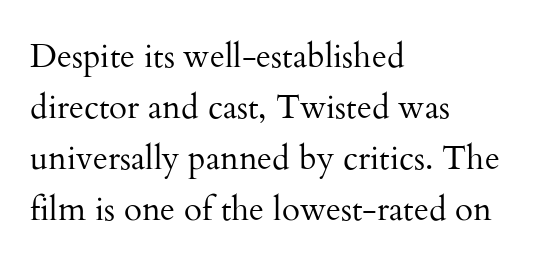
The image shows 33 px regular-weight serif type, upright; set left-aligned, normal line spacing (1.55x), normal letter spacing, not underlined; medium stroke contrast and a small x-height.
